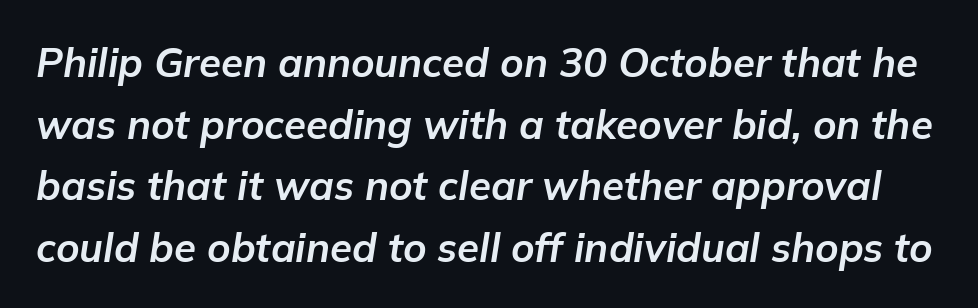
Q: Is the text bold? A: Yes.
Q: Is the text italic (slanted)? A: Yes, it leans right by about 9 degrees.
Q: Is the text underlined? A: No.
Q: Is the spacing between letters normal or unusually wide? A: Normal.
Q: Is the spacing between lines tight, normal or loose? A: Normal.
Q: Width (condensed, normal, or wide)? A: Normal.
Q: Stroke contrast? A: Low.
Q: x-height? A: Medium.
Q: Monospaced? A: No.
